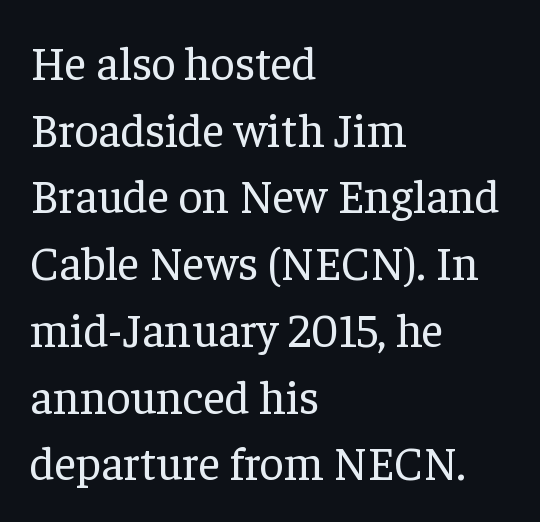
Q: Is the text bold? A: No.
Q: Is the text italic (slanted)? A: No, it is upright.
Q: Is the typeface a serif or a sans-serif typeface? A: Serif.
Q: Is the text underlined? A: No.
Q: How is the paragraph aligned? A: Left-aligned.
Q: Is the spacing between letters normal or unusually wide? A: Normal.
Q: Is the spacing between lines tight, normal or loose? A: Normal.
Q: Width (condensed, normal, or wide)? A: Normal.
Q: Stroke contrast? A: Low.
Q: x-height? A: Medium.
Q: Monospaced? A: No.
